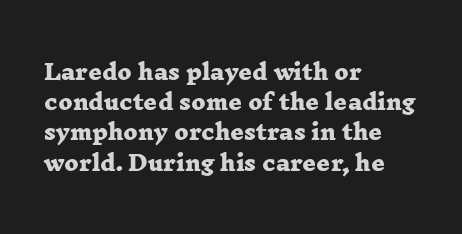
{"bold": "yes", "underline": "no", "align": "left", "line_spacing": "normal", "line_spacing_ratio": 1.44, "letter_spacing": "normal", "letter_spacing_em": 0.0, "glyph_px": 21}
